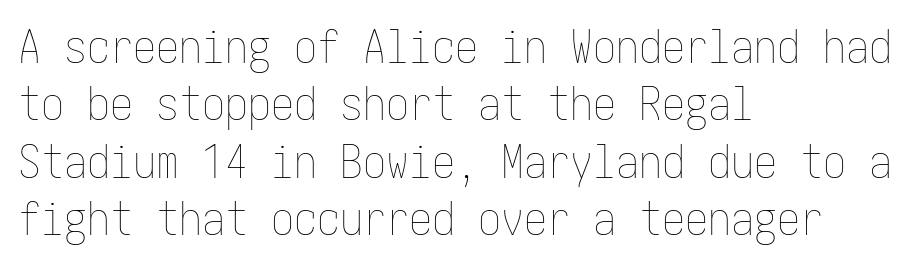
Q: Is the text bold? A: No.
Q: Is the text italic (slanted)? A: No, it is upright.
Q: Is the text underlined? A: No.
Q: How is the paragraph aligned? A: Left-aligned.
Q: Is the spacing between letters normal or unusually wide? A: Normal.
Q: Is the spacing between lines tight, normal or loose? A: Normal.
Q: Width (condensed, normal, or wide)? A: Condensed.
Q: Stroke contrast? A: Low.
Q: x-height? A: Medium.
